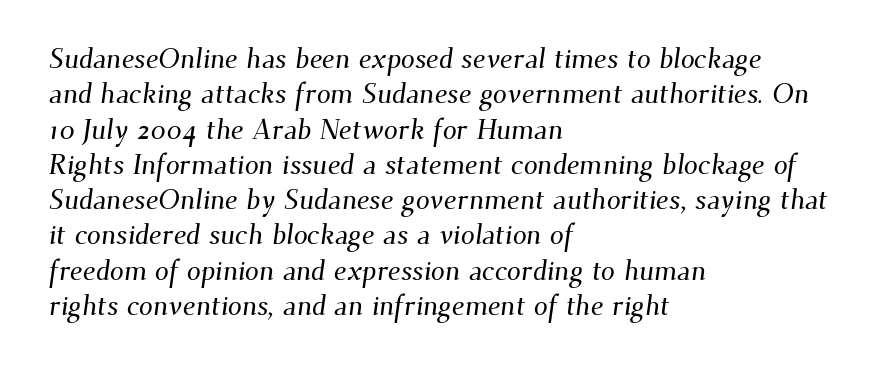
The image shows 28 px serif type; set left-aligned, normal line spacing (1.26x), normal letter spacing, not underlined; medium stroke contrast and a small x-height.
